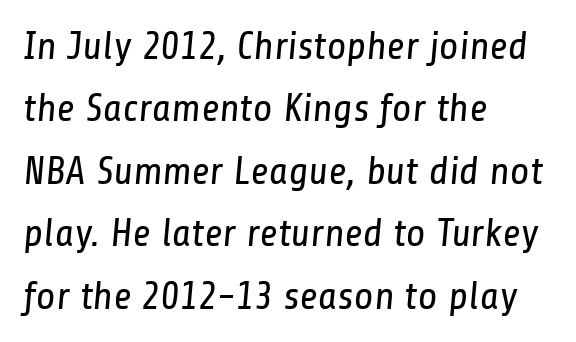
{"serif": "no", "bold": "no", "weight": "regular", "width": "condensed", "stroke_contrast": "low", "x_height": "medium", "monospaced": "no", "underline": "no", "align": "left", "line_spacing": "normal", "line_spacing_ratio": 1.56, "letter_spacing": "normal", "letter_spacing_em": 0.0, "glyph_px": 40}
